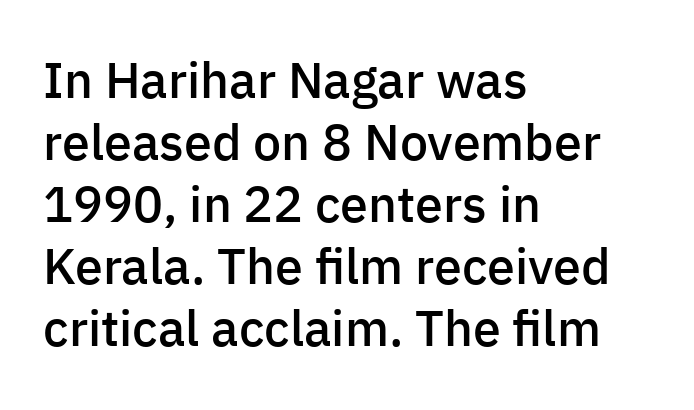
The image shows 50 px semibold sans-serif type, upright; set left-aligned, line spacing 1.24x, normal letter spacing, not underlined; low stroke contrast and a medium x-height.
